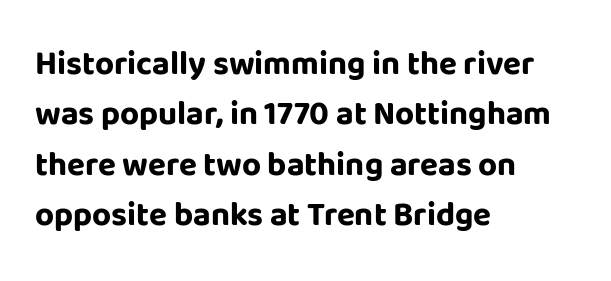
Q: Is the text bold? A: Yes.
Q: Is the text italic (slanted)? A: No, it is upright.
Q: Is the typeface a serif or a sans-serif typeface? A: Sans-serif.
Q: Is the text underlined? A: No.
Q: How is the paragraph aligned? A: Left-aligned.
Q: Is the spacing between letters normal or unusually wide? A: Normal.
Q: Is the spacing between lines tight, normal or loose? A: Normal.
Q: Width (condensed, normal, or wide)? A: Normal.
Q: Stroke contrast? A: Low.
Q: x-height? A: Large.
Q: Monospaced? A: No.
